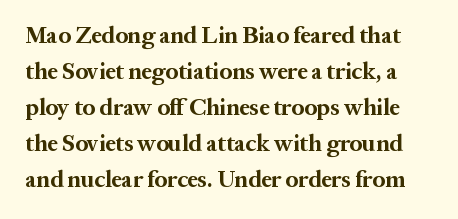
The image shows 23 px bold type, upright; set normal line spacing (1.57x), normal letter spacing, not underlined.
